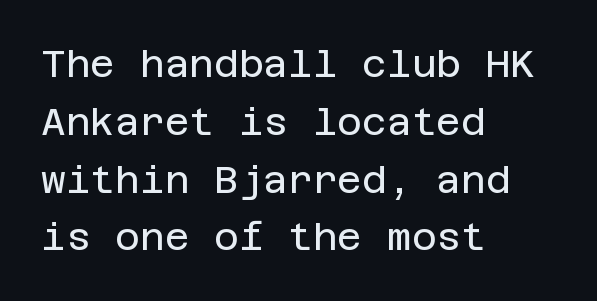
{"serif": "no", "italic": "no", "bold": "no", "weight": "regular", "width": "normal", "stroke_contrast": "low", "x_height": "large", "underline": "no", "align": "left", "line_spacing": "normal", "line_spacing_ratio": 1.52, "letter_spacing": "normal", "letter_spacing_em": 0.0, "glyph_px": 38}
